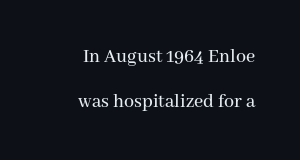
Q: Is the text italic (slanted)? A: No, it is upright.
Q: Is the text underlined? A: No.
Q: How is the paragraph aligned? A: Right-aligned.
Q: Is the spacing between letters normal or unusually wide? A: Normal.
Q: Is the spacing between lines tight, normal or loose? A: Loose.
